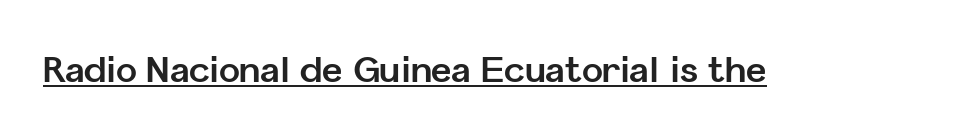
The image shows 35 px bold sans-serif type, upright; set normal letter spacing, underlined; low stroke contrast and a medium x-height.
